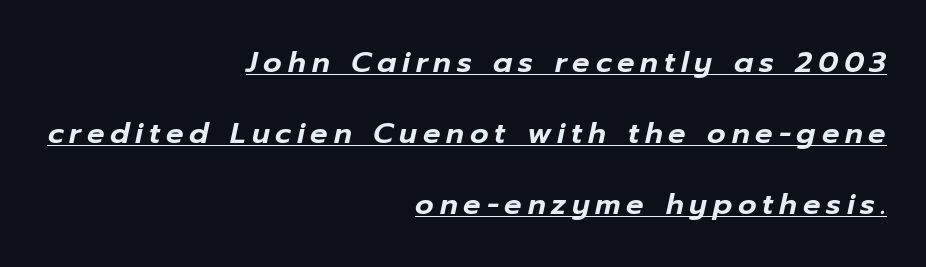
Do the characters align in a grid? No, the font is proportional. The letterforms stand isolated, each surrounded by extra space. Students, observe: this is what heavily led, spacious text looks like. Emphasis is given by a line drawn under the lettering. Observe the lean: these are italic letterforms.
